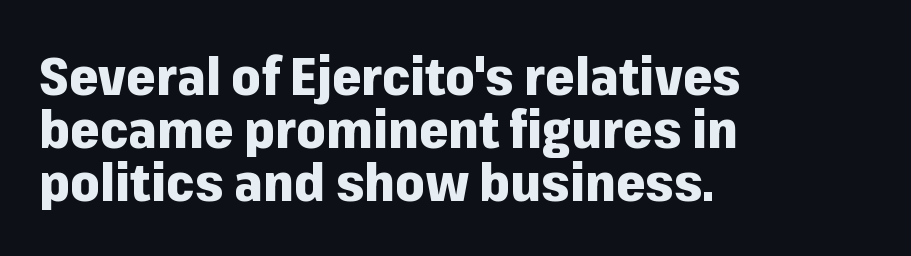
The image shows 52 px heavy sans-serif type, upright; set left-aligned, tight line spacing (1.02x), normal letter spacing, not underlined; low stroke contrast and a medium x-height.
